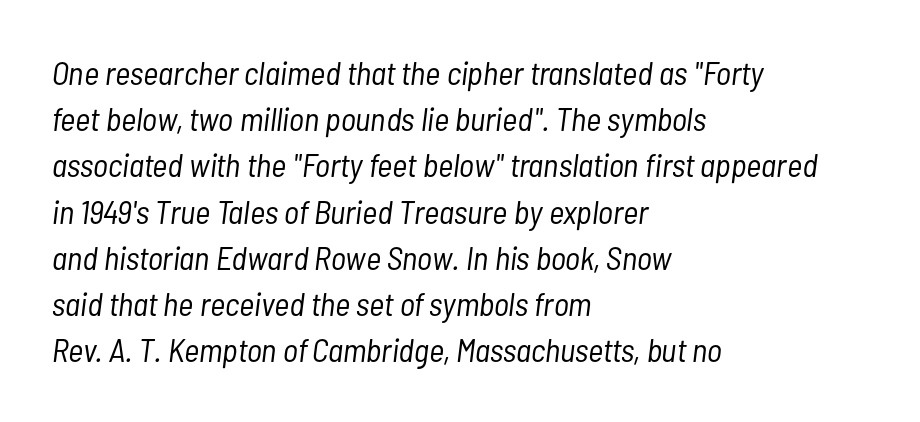
{"italic": "yes", "lean": "right", "slant_degrees": 7, "bold": "no", "weight": "light", "width": "condensed", "stroke_contrast": "low", "x_height": "medium", "monospaced": "no", "underline": "no", "align": "left", "line_spacing": "normal", "line_spacing_ratio": 1.4, "letter_spacing": "normal", "letter_spacing_em": 0.0, "glyph_px": 33}
